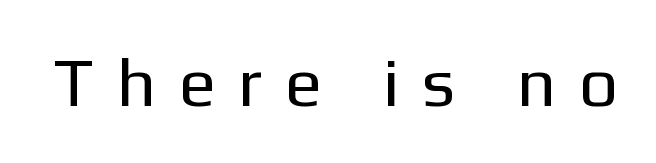
The image shows 69 px regular-weight sans-serif type, upright; set unusually wide letter spacing (+0.4 em), not underlined; low stroke contrast and a medium x-height.
